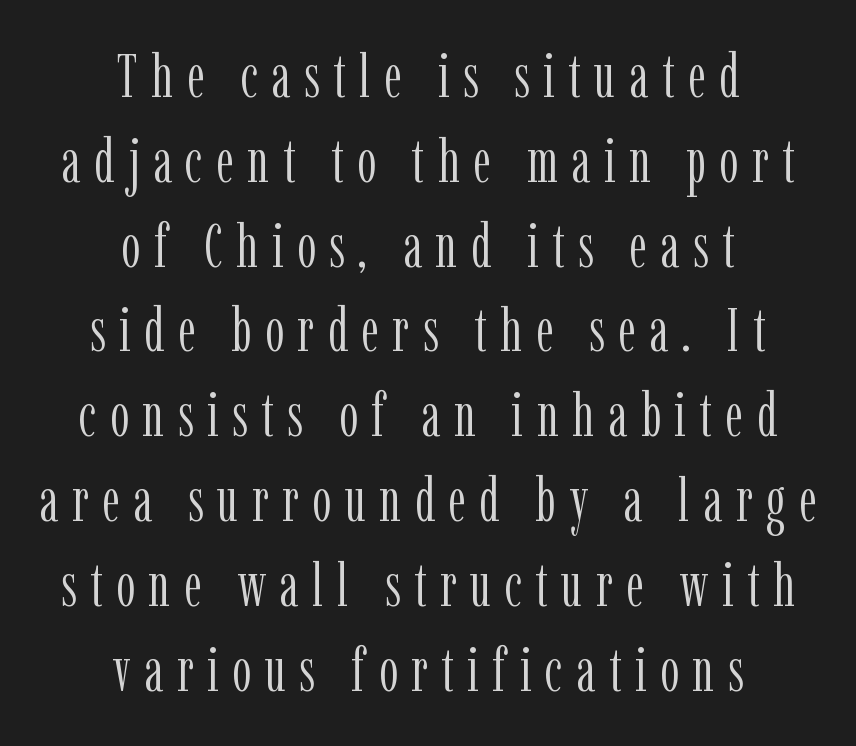
{"serif": "yes", "italic": "no", "bold": "no", "weight": "light", "width": "condensed", "stroke_contrast": "low", "x_height": "medium", "monospaced": "no", "underline": "no", "align": "center", "line_spacing": "normal", "line_spacing_ratio": 1.39, "letter_spacing": "wide", "letter_spacing_em": 0.22, "glyph_px": 61}
